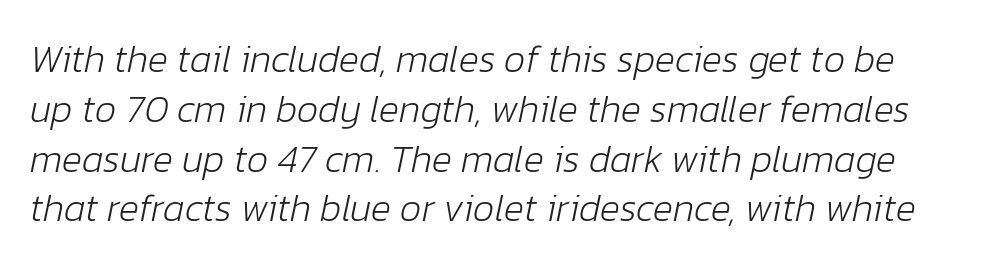
{"italic": "yes", "lean": "right", "slant_degrees": 12, "bold": "no", "weight": "light", "width": "normal", "stroke_contrast": "low", "x_height": "medium", "monospaced": "no", "underline": "no", "line_spacing": "normal", "line_spacing_ratio": 1.31, "letter_spacing": "normal", "letter_spacing_em": 0.0, "glyph_px": 38}
